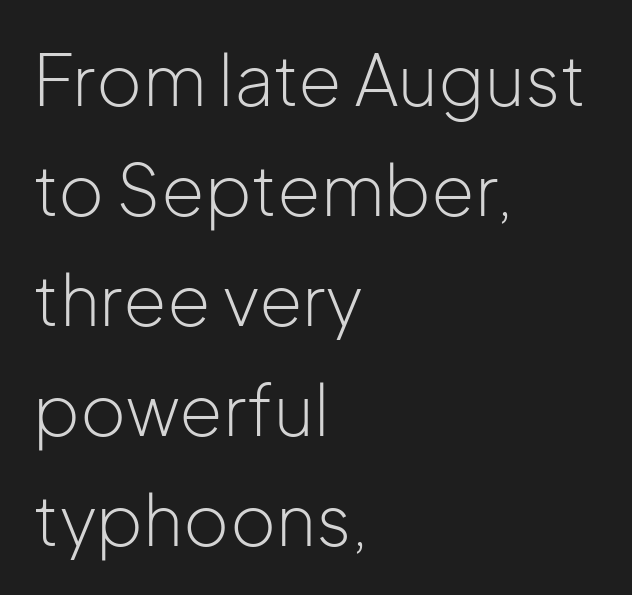
The rows are spaced the way most documents space them. This sample uses plain, unmodified letter spacing. Ascenders rise straight up at ninety degrees. The type family on display is of the sans-serif kind.
